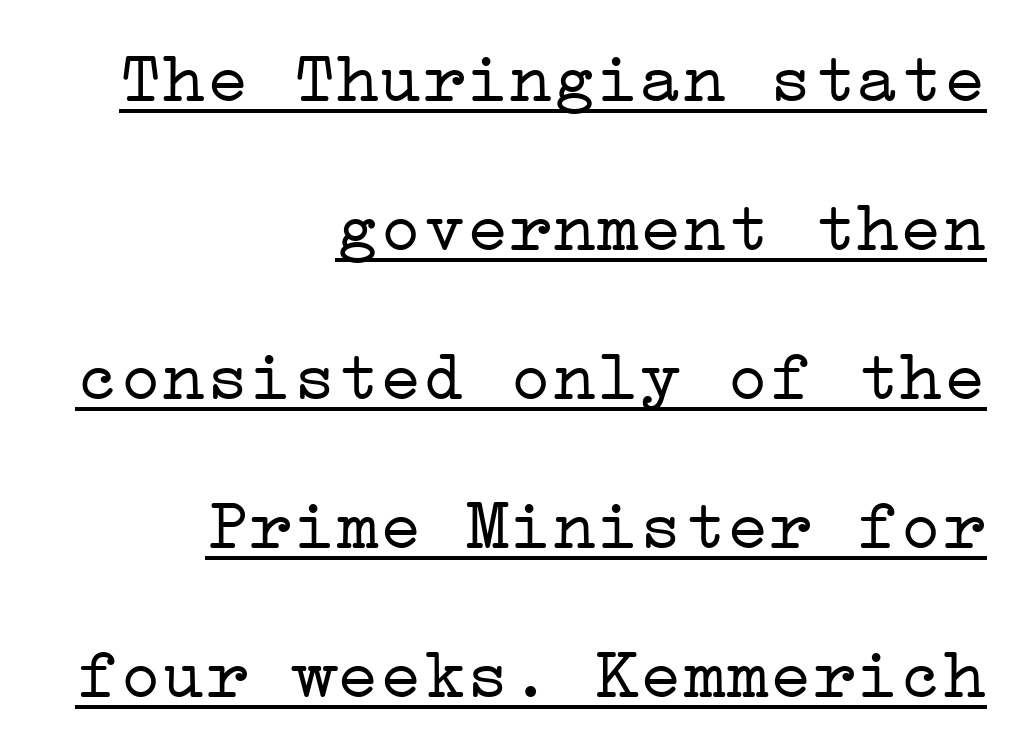
The image shows 72 px light, wide serif type, upright; set right-aligned, loose line spacing (2.07x), normal letter spacing, underlined; low stroke contrast and a medium x-height.
